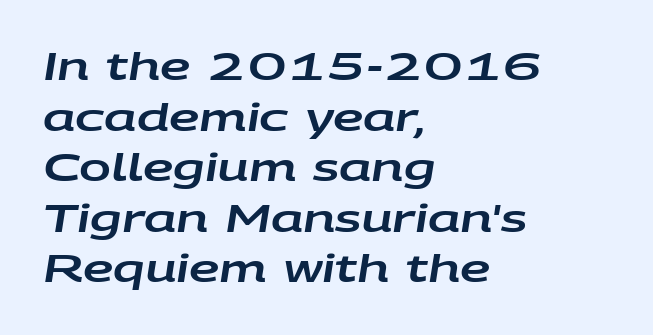
Vertical spacing — default. This rendering features lettering with no underline. Characters follow at the spacing the type designer built in. Emphasis-style slanted type is in use. The face used here is proportionally spaced, like ordinary book or web type.
